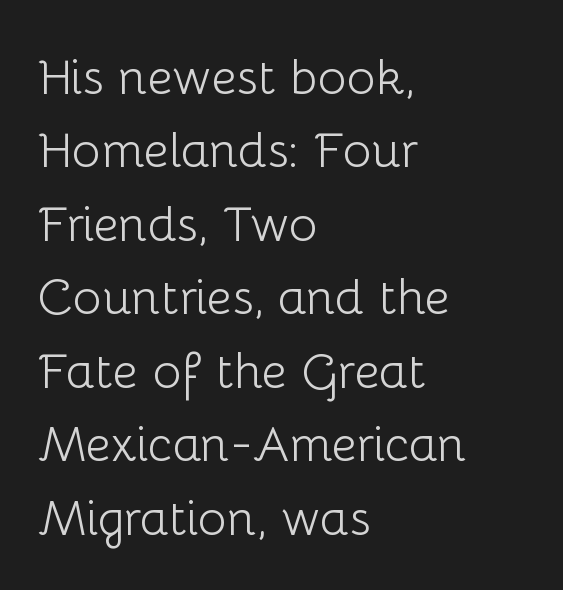
Q: Is the text bold? A: No.
Q: Is the text italic (slanted)? A: No, it is upright.
Q: Is the typeface a serif or a sans-serif typeface? A: Sans-serif.
Q: Is the text underlined? A: No.
Q: How is the paragraph aligned? A: Left-aligned.
Q: Is the spacing between letters normal or unusually wide? A: Normal.
Q: Is the spacing between lines tight, normal or loose? A: Normal.
Q: Width (condensed, normal, or wide)? A: Normal.
Q: Stroke contrast? A: Low.
Q: x-height? A: Medium.
Q: Monospaced? A: No.
